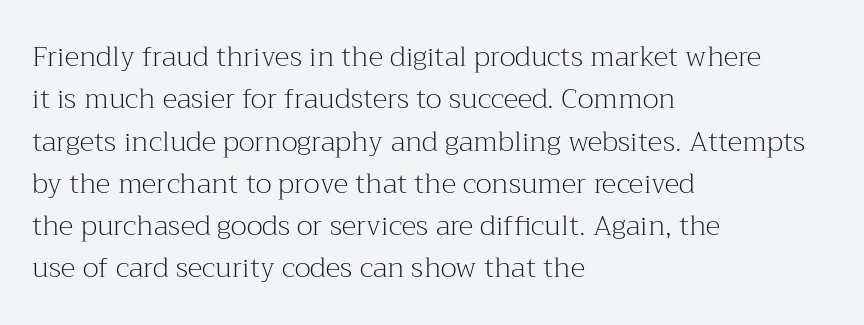
Q: Is the text bold? A: No.
Q: Is the text italic (slanted)? A: No, it is upright.
Q: Is the typeface a serif or a sans-serif typeface? A: Serif.
Q: Is the text underlined? A: No.
Q: How is the paragraph aligned? A: Left-aligned.
Q: Is the spacing between letters normal or unusually wide? A: Normal.
Q: Is the spacing between lines tight, normal or loose? A: Normal.
Q: Width (condensed, normal, or wide)? A: Normal.
Q: Stroke contrast? A: Medium.
Q: x-height? A: Medium.
Q: Monospaced? A: No.
